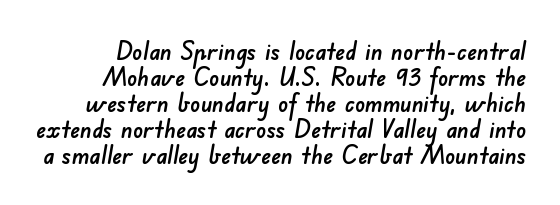
Q: Is the text underlined? A: No.
Q: Is the spacing between letters normal or unusually wide? A: Normal.
Q: Is the spacing between lines tight, normal or loose? A: Tight.
